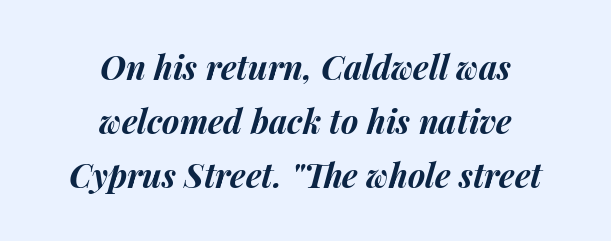
Q: Is the text bold? A: Yes.
Q: Is the text italic (slanted)? A: Yes, it leans right by about 14 degrees.
Q: Is the text underlined? A: No.
Q: How is the paragraph aligned? A: Centered.
Q: Is the spacing between letters normal or unusually wide? A: Normal.
Q: Is the spacing between lines tight, normal or loose? A: Normal.
Q: Width (condensed, normal, or wide)? A: Normal.
Q: Stroke contrast? A: Medium.
Q: x-height? A: Medium.
Q: Monospaced? A: No.
